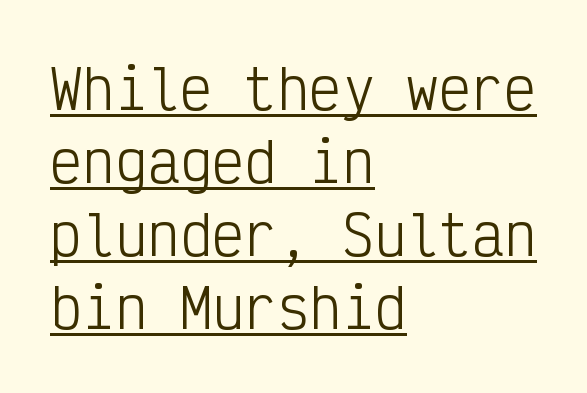
Q: Is the text bold? A: No.
Q: Is the text italic (slanted)? A: No, it is upright.
Q: Is the typeface a serif or a sans-serif typeface? A: Sans-serif.
Q: Is the text underlined? A: Yes.
Q: How is the paragraph aligned? A: Left-aligned.
Q: Is the spacing between letters normal or unusually wide? A: Normal.
Q: Is the spacing between lines tight, normal or loose? A: Normal.
Q: Width (condensed, normal, or wide)? A: Condensed.
Q: Stroke contrast? A: Low.
Q: x-height? A: Medium.
Q: Monospaced? A: Yes.
